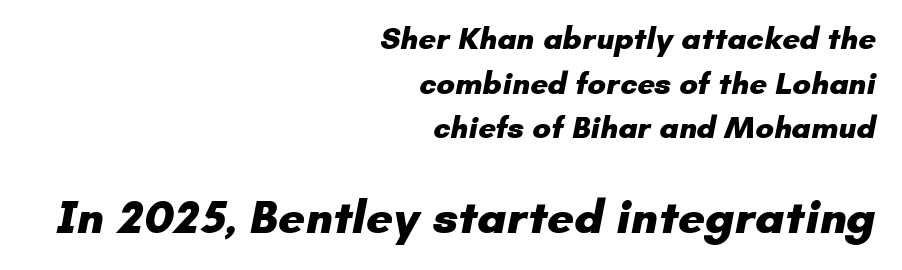
Q: Is the text bold? A: Yes.
Q: Is the typeface a serif or a sans-serif typeface? A: Sans-serif.
Q: Is the text underlined? A: No.
Q: How is the paragraph aligned? A: Right-aligned.
Q: Is the spacing between letters normal or unusually wide? A: Normal.
Q: Is the spacing between lines tight, normal or loose? A: Normal.
Q: Which block of text is set in a larger size, the first (top) or the second (bottom)? A: The second (bottom) one.
Q: Width (condensed, normal, or wide)? A: Normal.
Q: Stroke contrast? A: Low.
Q: x-height? A: Small.
Q: Monospaced? A: No.
